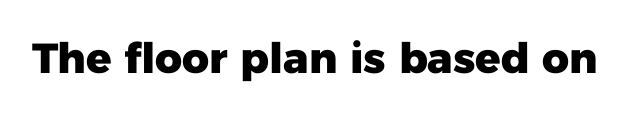
In terms of letterform style, serifs are entirely absent. Is this a fixed-width face? No — the glyphs have proportional, varying widths. Every letter is thick-stroked: bold, no question. The glyphs are unaccompanied by any horizontal stroke below them. The axis of the letterforms is exactly vertical. Students, note that the glyphs here touch the page at normal intervals.
